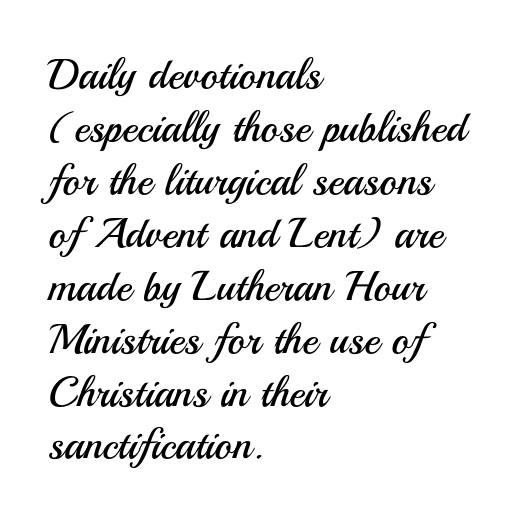
A typesetter would call this zero additional tracking. Do the characters align in a grid? No, the font is proportional. Does the type have serifs? No, each stem ends abruptly. Honestly, the row spacing looks completely unremarkable.
